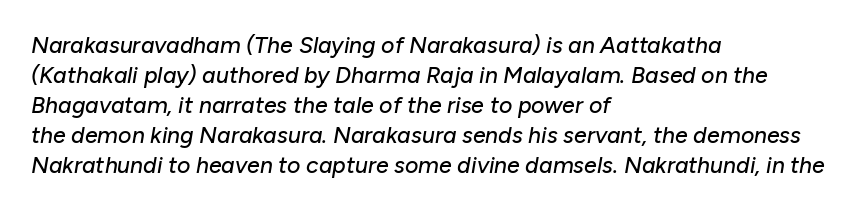
{"italic": "yes", "lean": "right", "slant_degrees": 10, "underline": "no", "align": "left", "line_spacing": "normal", "line_spacing_ratio": 1.3, "letter_spacing": "normal", "letter_spacing_em": 0.0, "glyph_px": 23}
